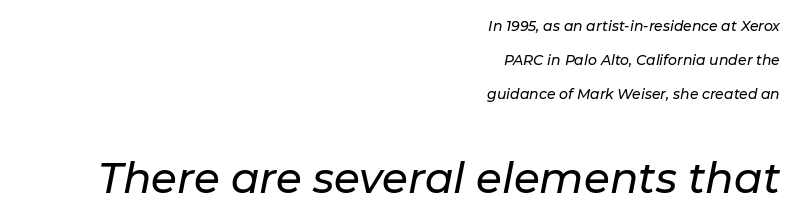
The space between consecutive lines is lavish. Reading top to bottom, the characters get bigger at the block break. The letters sit at their default tracking, neither squeezed nor spread. Quick note: underline off.
